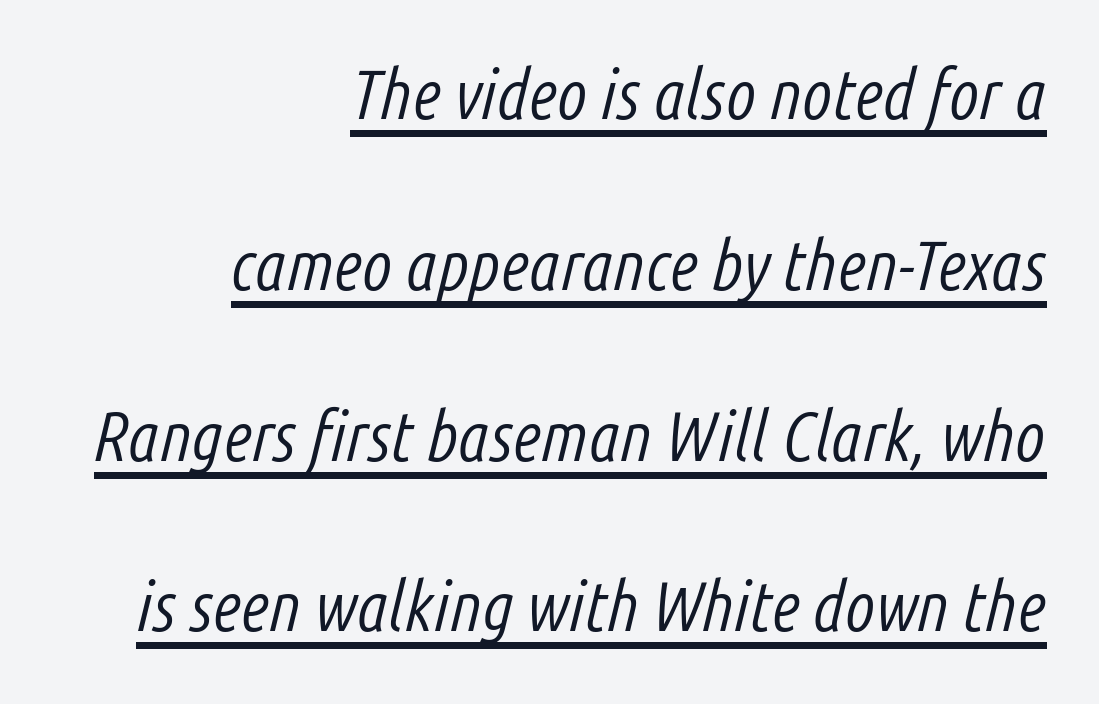
The image shows 70 px light, condensed type, italic (leaning right); set right-aligned, loose line spacing (2.44x), normal letter spacing, underlined; low stroke contrast and a medium x-height.
